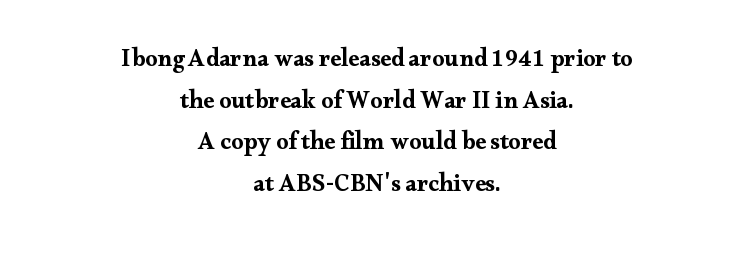
Q: Is the text bold? A: Yes.
Q: Is the text italic (slanted)? A: No, it is upright.
Q: Is the text underlined? A: No.
Q: How is the paragraph aligned? A: Centered.
Q: Is the spacing between letters normal or unusually wide? A: Normal.
